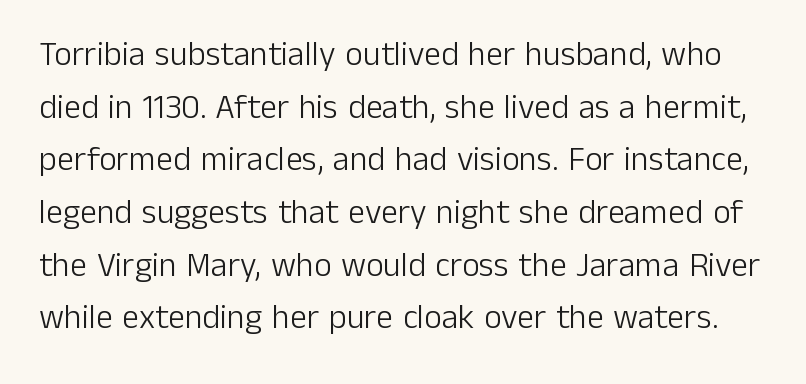
Is this a fixed-width face? No — the glyphs have proportional, varying widths. Examine the stroke ends and you'll find no serifs. In terms of letterspacing, this is plain default setting. This is roman type, the default non-slanted kind.
